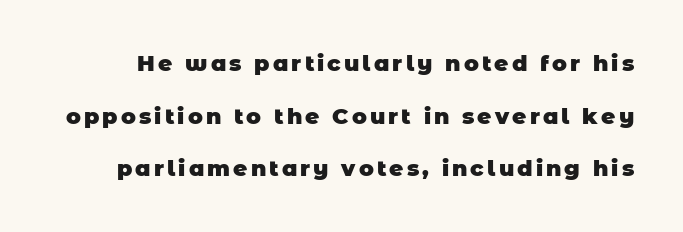
Q: Is the text bold? A: Yes.
Q: Is the text underlined? A: No.
Q: Is the spacing between lines tight, normal or loose? A: Loose.
